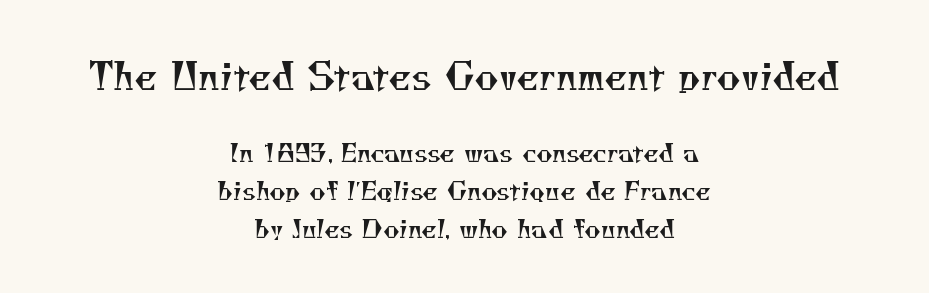
The image shows 37 px regular-weight serif type; set centered, normal line spacing (1.52x), normal letter spacing, not underlined; the first (top) block is 1.48x larger; medium stroke contrast and a small x-height.
